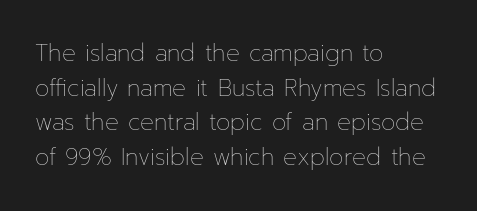
The image shows 23 px text type, upright; set left-aligned, normal line spacing (1.51x), normal letter spacing, not underlined.
